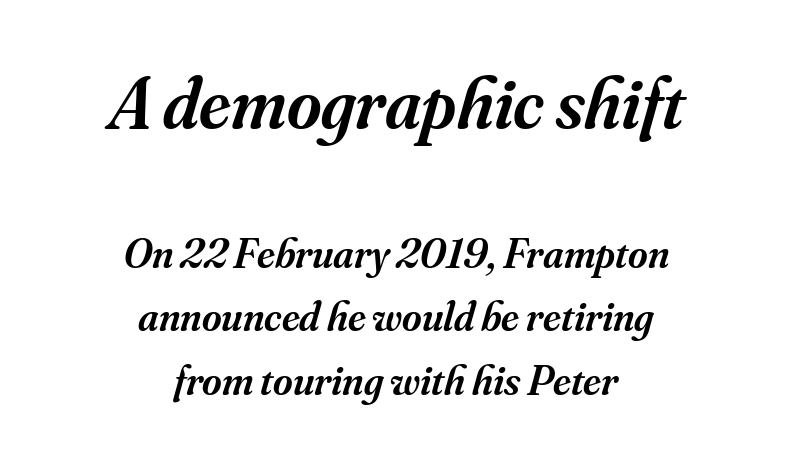
Q: Is the text bold? A: Semi-bold.
Q: Is the text italic (slanted)? A: Yes, it leans right by about 16 degrees.
Q: Is the typeface a serif or a sans-serif typeface? A: Serif.
Q: Is the text underlined? A: No.
Q: How is the paragraph aligned? A: Centered.
Q: Is the spacing between letters normal or unusually wide? A: Normal.
Q: Is the spacing between lines tight, normal or loose? A: Normal.
Q: Which block of text is set in a larger size, the first (top) or the second (bottom)? A: The first (top) one.
Q: Width (condensed, normal, or wide)? A: Normal.
Q: Stroke contrast? A: Medium.
Q: x-height? A: Small.
Q: Monospaced? A: No.
